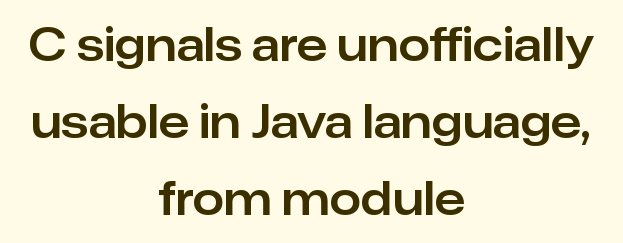
Q: Is the text italic (slanted)? A: No, it is upright.
Q: Is the typeface a serif or a sans-serif typeface? A: Sans-serif.
Q: Is the text underlined? A: No.
Q: How is the paragraph aligned? A: Centered.
Q: Is the spacing between letters normal or unusually wide? A: Normal.
Q: Width (condensed, normal, or wide)? A: Normal.
Q: Stroke contrast? A: Low.
Q: x-height? A: Medium.
Q: Monospaced? A: No.
